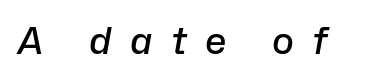
{"italic": "yes", "lean": "right", "slant_degrees": 10, "bold": "semi", "weight": "semibold", "width": "normal", "stroke_contrast": "low", "x_height": "medium", "monospaced": "no", "underline": "no", "letter_spacing": "wide", "letter_spacing_em": 0.49, "glyph_px": 37}
